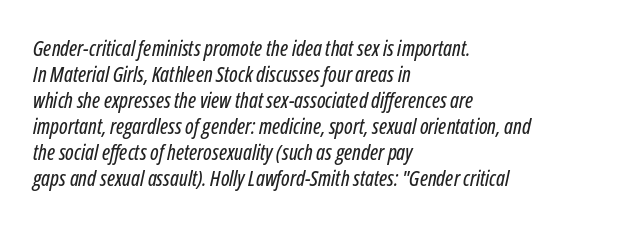
Anything drawn beneath the words? Only blank space. Caption: multi-line text, flush left, ragged right. Italic: yes, the glyphs are oblique. The rendering keeps characters at their native spacing.
